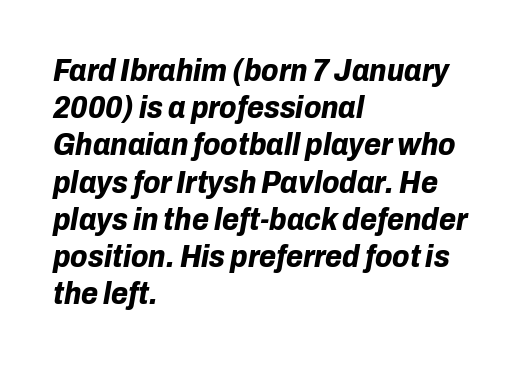
Q: Is the text bold? A: Yes.
Q: Is the text italic (slanted)? A: Yes, it leans right by about 10 degrees.
Q: Is the text underlined? A: No.
Q: How is the paragraph aligned? A: Left-aligned.
Q: Is the spacing between letters normal or unusually wide? A: Normal.
Q: Width (condensed, normal, or wide)? A: Normal.
Q: Stroke contrast? A: Low.
Q: x-height? A: Medium.
Q: Monospaced? A: No.
